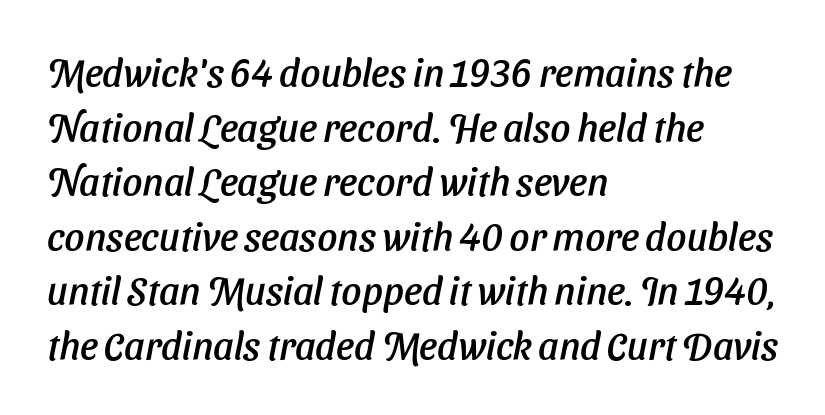
The image shows 39 px text type, italic (leaning right); set left-aligned, normal line spacing (1.4x), normal letter spacing, not underlined; low stroke contrast and a medium x-height.
